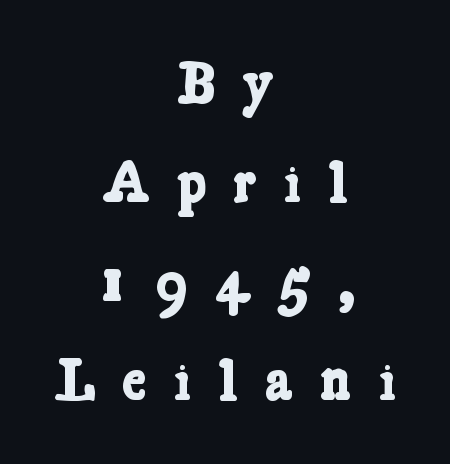
{"serif": "yes", "bold": "yes", "weight": "bold", "width": "condensed", "stroke_contrast": "low", "x_height": "medium", "monospaced": "no", "underline": "no", "align": "center", "line_spacing": "normal", "line_spacing_ratio": 1.68, "letter_spacing": "wide", "letter_spacing_em": 0.46, "glyph_px": 59}
